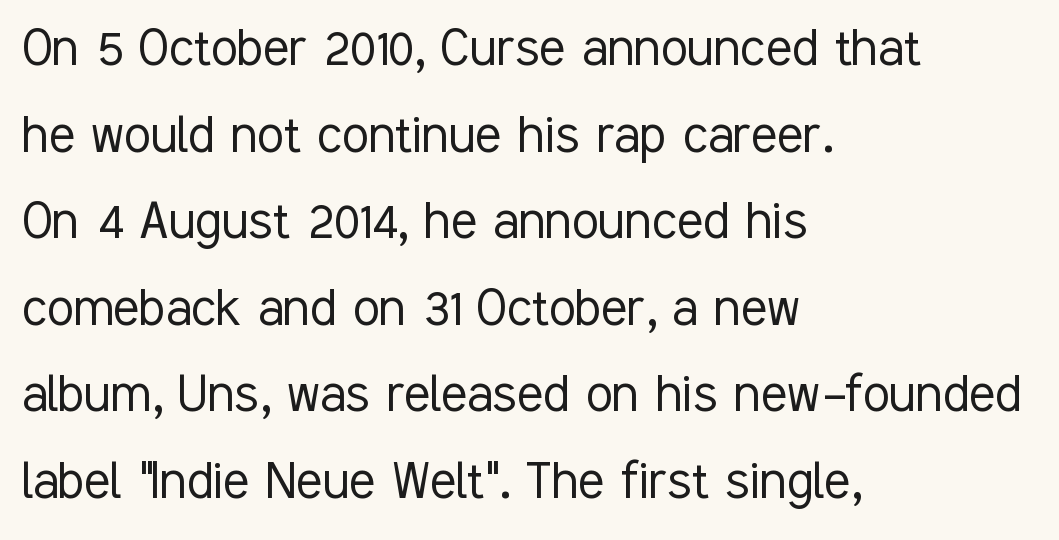
{"serif": "no", "italic": "no", "bold": "no", "weight": "light", "width": "condensed", "stroke_contrast": "low", "x_height": "medium", "monospaced": "no", "underline": "no", "align": "left", "line_spacing": "normal", "line_spacing_ratio": 1.42, "letter_spacing": "normal", "letter_spacing_em": 0.0, "glyph_px": 61}
